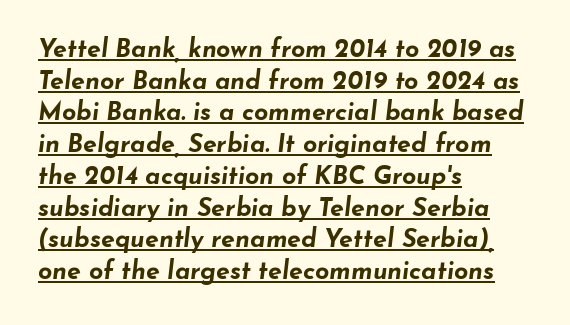
{"italic": "yes", "lean": "right", "slant_degrees": 7, "bold": "yes", "underline": "yes", "align": "left", "line_spacing": "normal", "line_spacing_ratio": 1.27, "letter_spacing": "normal", "letter_spacing_em": 0.0, "glyph_px": 25}
